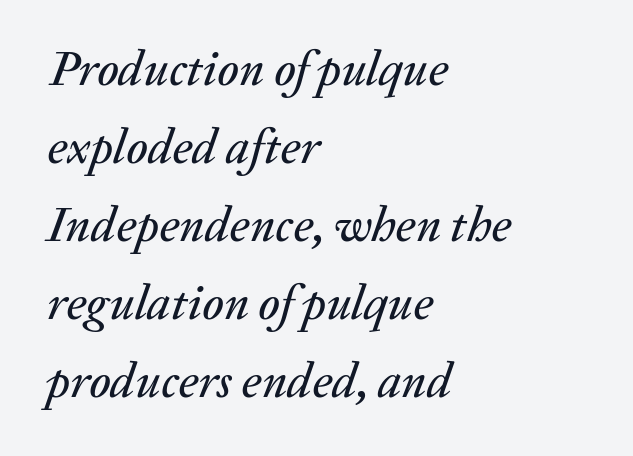
The specimen reads as italic at a glance. A classic flush-left, rag-right setting is used for this passage. Think of a printed novel: that variable character pitch is what you see here. Descender tails drop into unmarked territory. The rendering uses a moderate line-height, typical for paragraphs.
